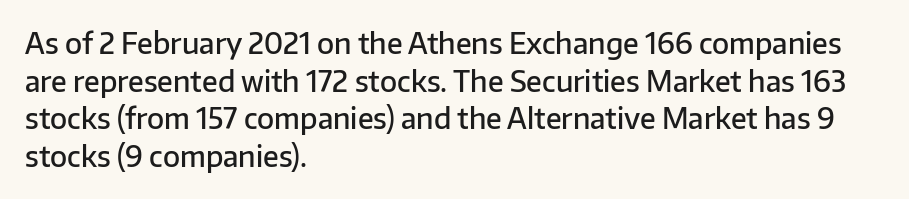
The image shows 28 px semibold sans-serif type, upright; set left-aligned, normal line spacing (1.34x), normal letter spacing, not underlined; low stroke contrast and a medium x-height.
